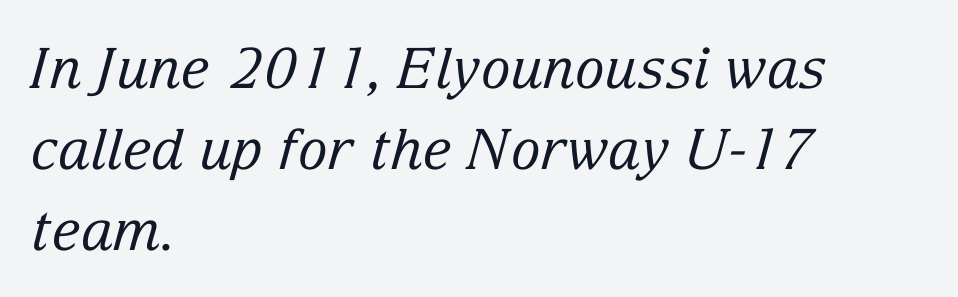
The letters carry serifs — small finishing strokes at the ends of their stems. The specimen reads as italic at a glance. Each line starts at the same left margin while the right side varies. Nobody touched the tracking dial on this one.
